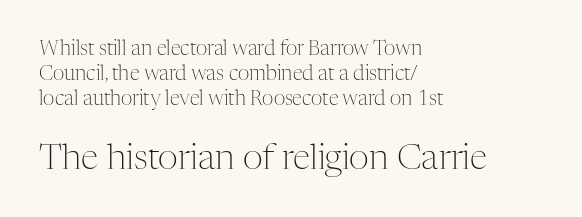
The image shows 35 px light serif type, upright; set left-aligned, normal line spacing (1.25x), normal letter spacing, not underlined; the second (bottom) block is 1.75x larger; medium stroke contrast and a medium x-height.
